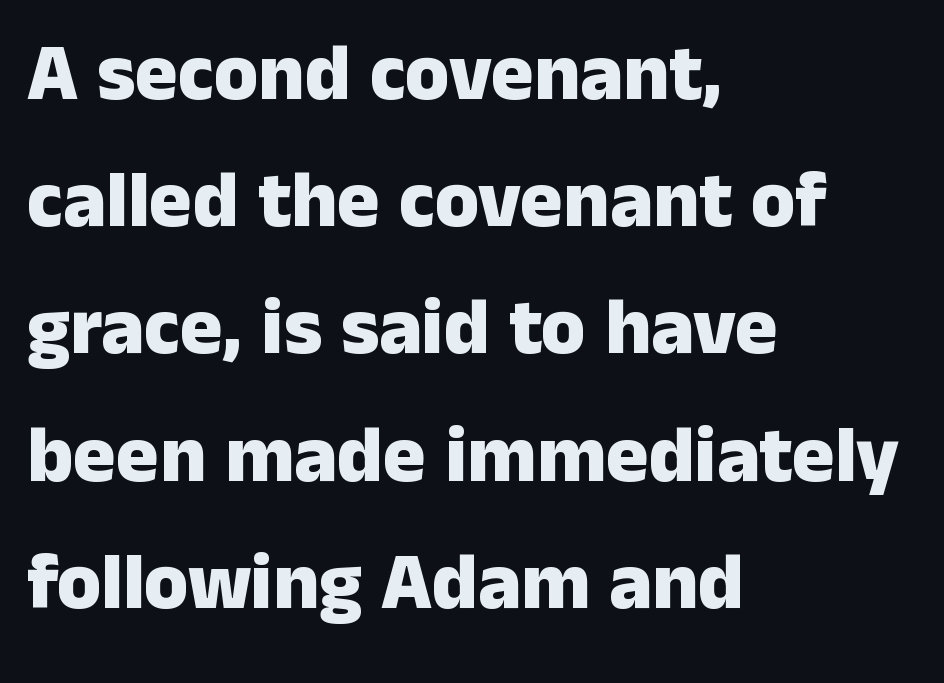
The image shows 80 px heavy sans-serif type, upright; set left-aligned, normal line spacing (1.59x), normal letter spacing, not underlined; low stroke contrast and a medium x-height.
